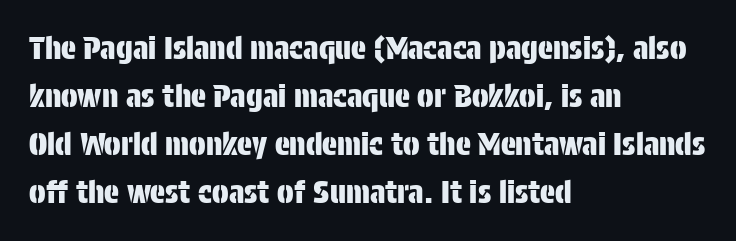
{"serif": "no", "italic": "no", "width": "condensed", "stroke_contrast": "low", "x_height": "large", "monospaced": "no", "underline": "no", "align": "left", "line_spacing": "normal", "line_spacing_ratio": 1.55, "letter_spacing": "normal", "letter_spacing_em": 0.0, "glyph_px": 31}
